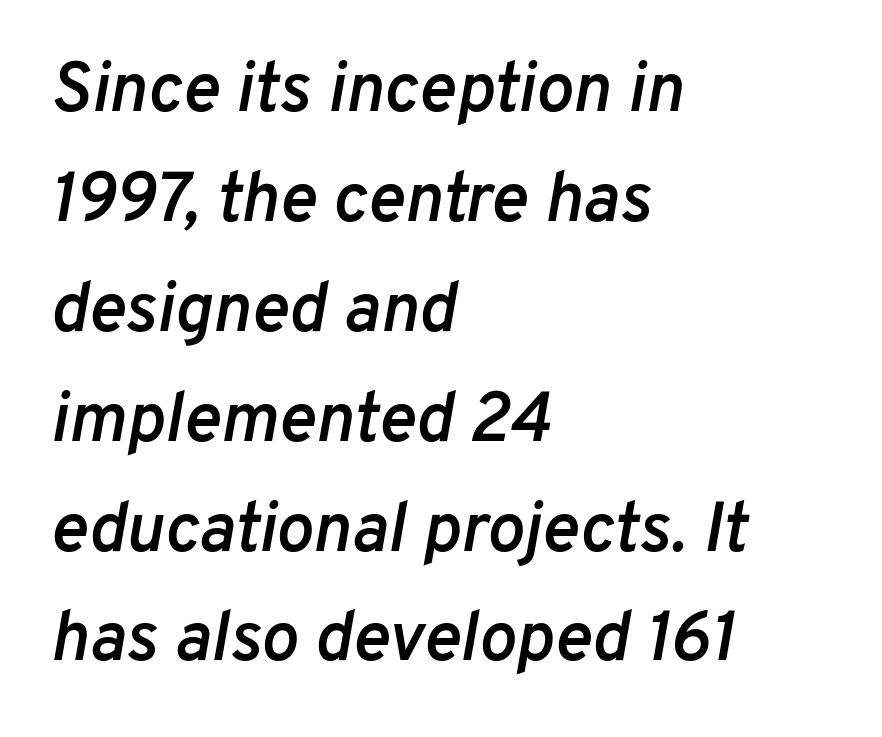
Each new line begins a customary step beneath the previous one. Underlining? Definitely not there. You could call the tracking neutral — neither tight nor loose. Strokes here are thickened, but only to semibold level.
